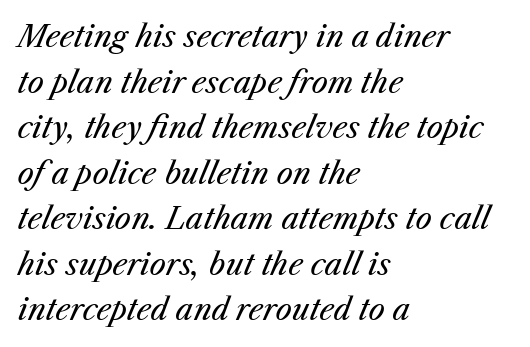
{"italic": "yes", "lean": "right", "slant_degrees": 25, "bold": "no", "weight": "regular", "width": "normal", "stroke_contrast": "medium", "x_height": "medium", "monospaced": "no", "underline": "no", "align": "left", "line_spacing": "normal", "line_spacing_ratio": 1.57, "letter_spacing": "normal", "letter_spacing_em": 0.0, "glyph_px": 29}
